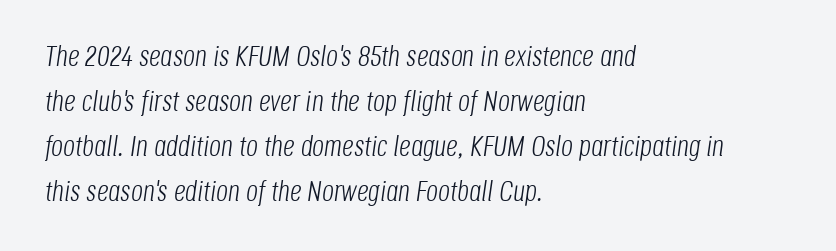
Left-aligned paragraph, ragged on the right. The rendering uses a moderate line-height, typical for paragraphs. The rendering uses natural spacing where letterforms have individual widths. The passage shown has conventional tracking throughout. The font sits on the lighter half of the weight spectrum, regular included.
